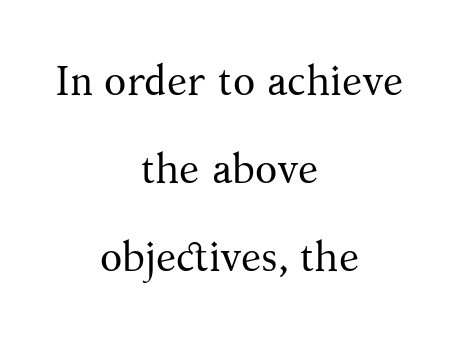
{"serif": "yes", "italic": "no", "bold": "no", "weight": "regular", "width": "normal", "stroke_contrast": "medium", "x_height": "medium", "monospaced": "no", "underline": "no", "align": "center", "line_spacing": "loose", "line_spacing_ratio": 2.15, "letter_spacing": "normal", "letter_spacing_em": 0.0, "glyph_px": 41}
